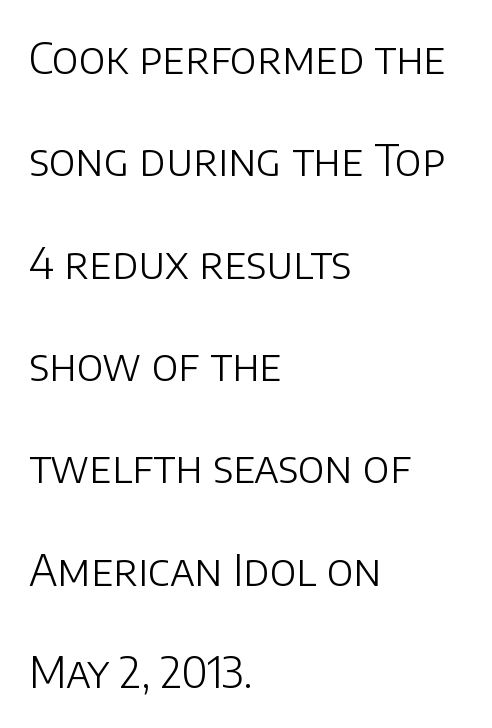
The image shows 43 px light sans-serif type, upright; set left-aligned, loose line spacing (2.38x), normal letter spacing, not underlined; low stroke contrast and a large x-height.
